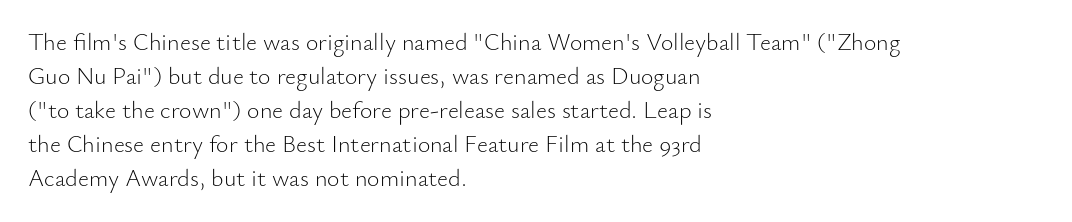
Q: Is the text bold? A: No.
Q: Is the text italic (slanted)? A: No, it is upright.
Q: Is the text underlined? A: No.
Q: How is the paragraph aligned? A: Left-aligned.
Q: Is the spacing between letters normal or unusually wide? A: Normal.
Q: Is the spacing between lines tight, normal or loose? A: Normal.
